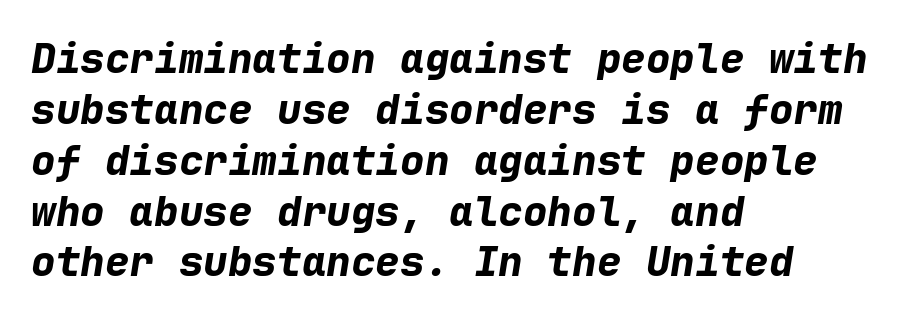
The image shows 41 px bold type, italic (leaning right), monospaced; set left-aligned, line spacing 1.24x, normal letter spacing, not underlined; low stroke contrast and a medium x-height.
